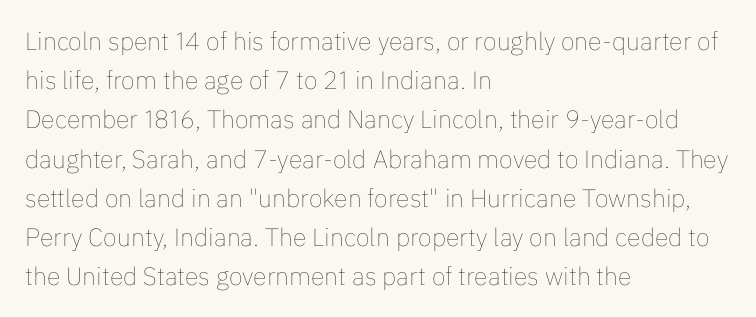
The image shows 25 px text type, upright; set left-aligned, normal line spacing (1.57x), normal letter spacing, not underlined.
